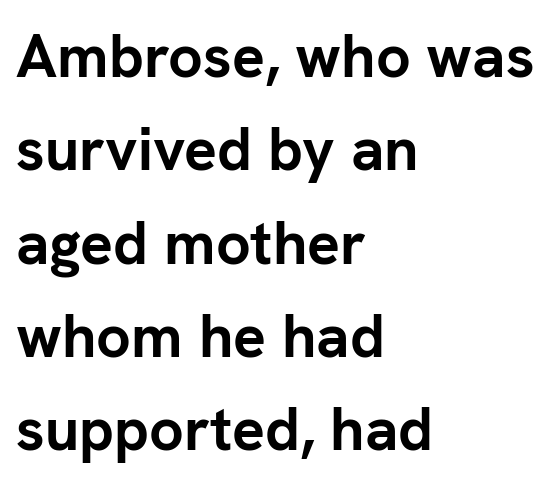
Default kerning and tracking; the words read as compact shapes. The setting favours the left margin, as ordinary paragraphs usually do. The characters display no serif detailing; their extremities are plain. Successive baselines arrive at the customary interval. A dark, heavy texture on the line: the type is bold.
